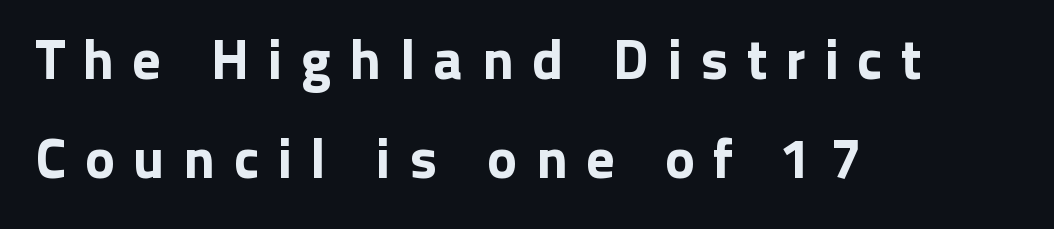
{"serif": "no", "italic": "no", "width": "normal", "stroke_contrast": "low", "x_height": "medium", "monospaced": "no", "underline": "no", "align": "left", "line_spacing_ratio": 1.73, "letter_spacing": "wide", "letter_spacing_em": 0.32, "glyph_px": 57}
